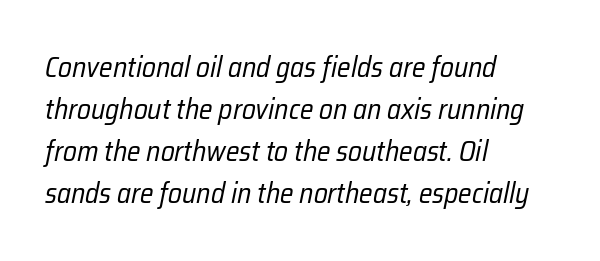
Honestly, the letter spacing is just normal — you wouldn't notice it. Underlining? Definitely not there. The typography opts for an oblique posture over an upright one. These lines are set flush left with a ragged right edge. Vertically, the passage feels balanced, rows spaced as you'd expect.
